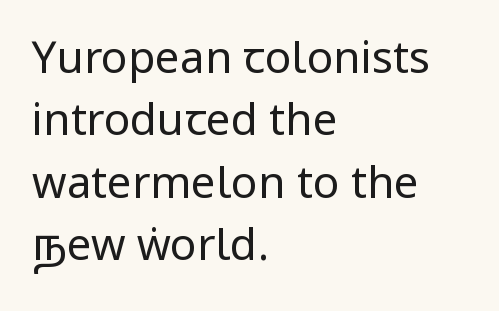
Q: Is the text bold? A: No.
Q: Is the text italic (slanted)? A: No, it is upright.
Q: Is the typeface a serif or a sans-serif typeface? A: Sans-serif.
Q: Is the text underlined? A: No.
Q: How is the paragraph aligned? A: Left-aligned.
Q: Is the spacing between letters normal or unusually wide? A: Normal.
Q: Is the spacing between lines tight, normal or loose? A: Normal.
Q: Width (condensed, normal, or wide)? A: Condensed.
Q: Stroke contrast? A: Low.
Q: x-height? A: Large.
Q: Monospaced? A: No.
